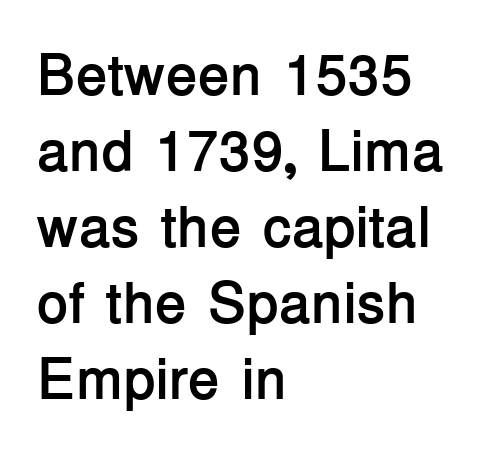
The rag falls on the right side of this text block. A typesetter would label this face a sans. The rendering keeps characters at their native spacing. The area under the type is left untouched. Italic? Not at all — the glyphs are vertical. Each new line begins a customary step beneath the previous one.
